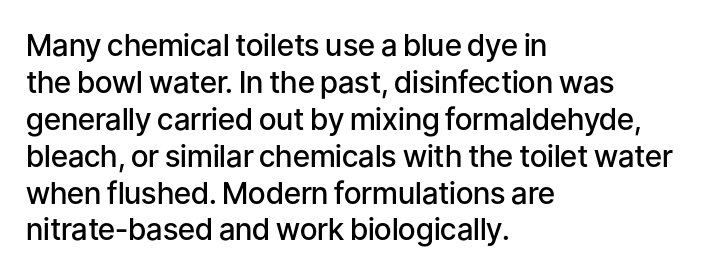
This is the in-between weight designers call semibold or demi. Inter-character spacing is left at the font's built-in metrics. The setting favours the left margin, as ordinary paragraphs usually do. Underline: absent.
